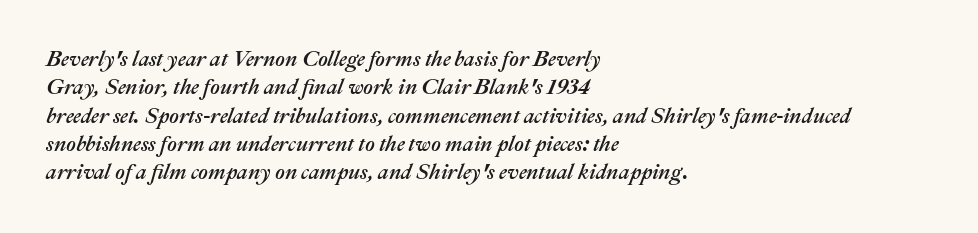
The image shows 21 px text type, italic (leaning right); set left-aligned, normal line spacing (1.35x), normal letter spacing, not underlined.
